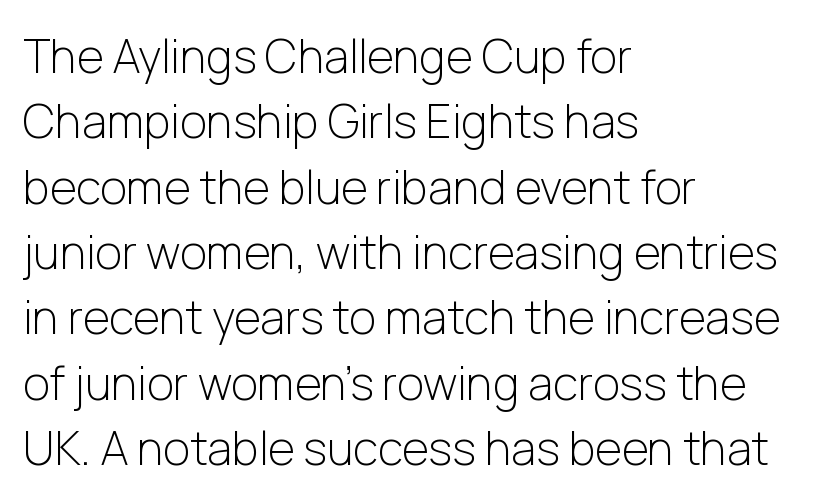
No word sits above an underline. One glance says typical: line gaps are just what's usual. Short and long lines alike share a common starting point at left. Ascenders rise straight up at ninety degrees.
